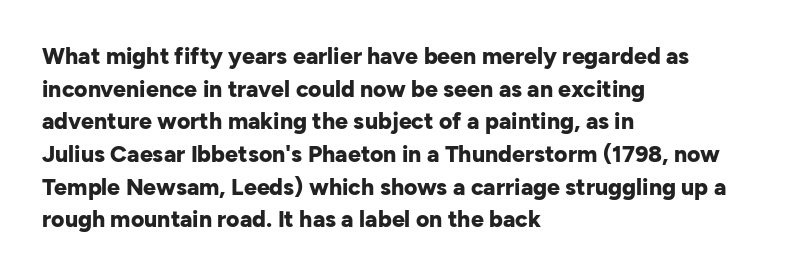
{"italic": "no", "bold": "yes", "underline": "no", "align": "left", "line_spacing": "normal", "line_spacing_ratio": 1.42, "letter_spacing": "normal", "letter_spacing_em": 0.0, "glyph_px": 23}
